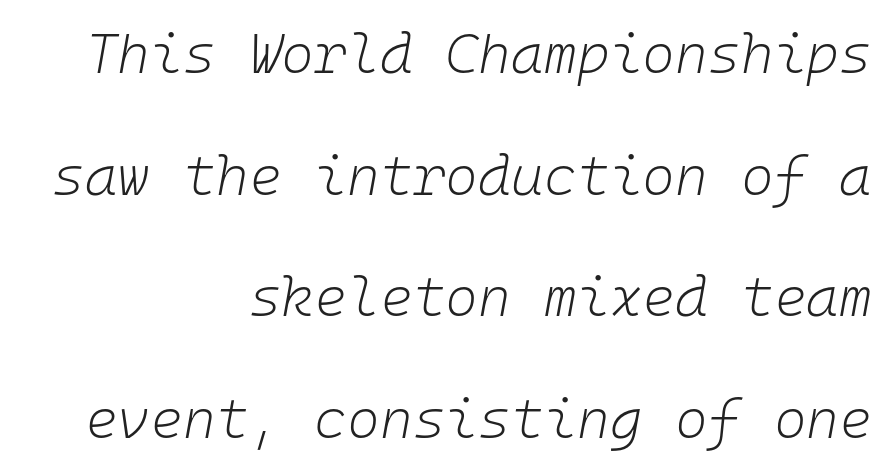
Q: Is the text bold? A: No.
Q: Is the text italic (slanted)? A: Yes, it leans right by about 10 degrees.
Q: Is the text underlined? A: No.
Q: How is the paragraph aligned? A: Right-aligned.
Q: Is the spacing between letters normal or unusually wide? A: Normal.
Q: Is the spacing between lines tight, normal or loose? A: Loose.
Q: Width (condensed, normal, or wide)? A: Normal.
Q: Stroke contrast? A: Low.
Q: x-height? A: Medium.
Q: Monospaced? A: Yes.
